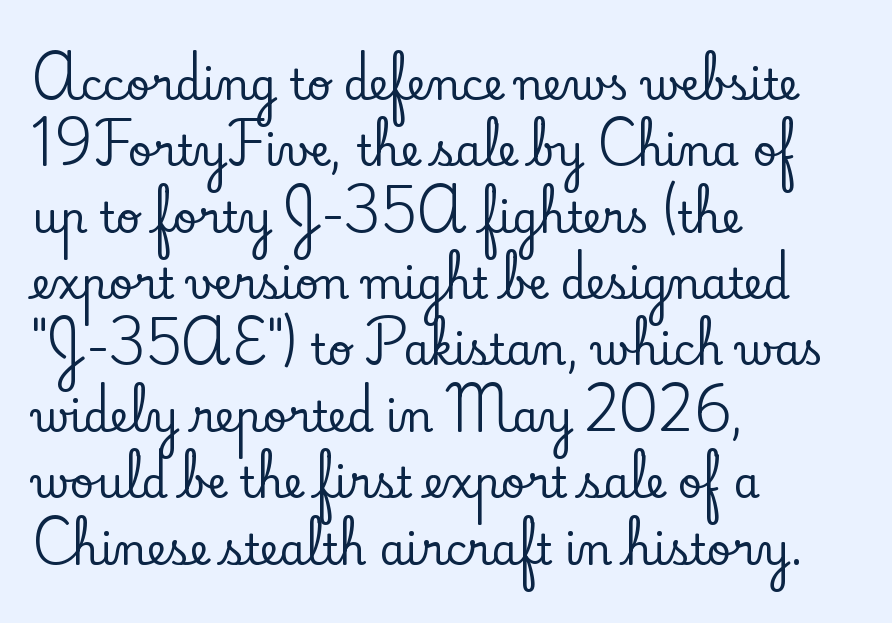
{"serif": "yes", "italic": "no", "width": "normal", "stroke_contrast": "low", "x_height": "small", "monospaced": "no", "underline": "no", "align": "left", "line_spacing": "normal", "line_spacing_ratio": 1.58, "letter_spacing": "normal", "letter_spacing_em": 0.0, "glyph_px": 42}
